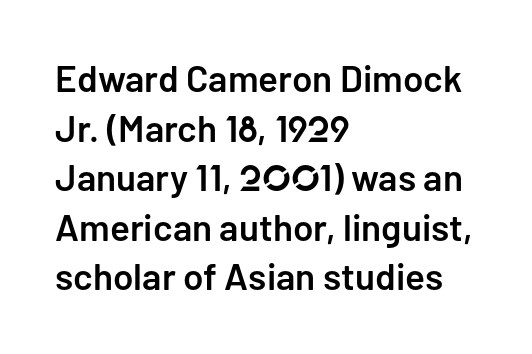
Q: Is the text bold? A: Semi-bold.
Q: Is the text italic (slanted)? A: No, it is upright.
Q: Is the typeface a serif or a sans-serif typeface? A: Sans-serif.
Q: Is the text underlined? A: No.
Q: How is the paragraph aligned? A: Left-aligned.
Q: Is the spacing between letters normal or unusually wide? A: Normal.
Q: Is the spacing between lines tight, normal or loose? A: Normal.
Q: Width (condensed, normal, or wide)? A: Normal.
Q: Stroke contrast? A: Low.
Q: x-height? A: Medium.
Q: Monospaced? A: No.
